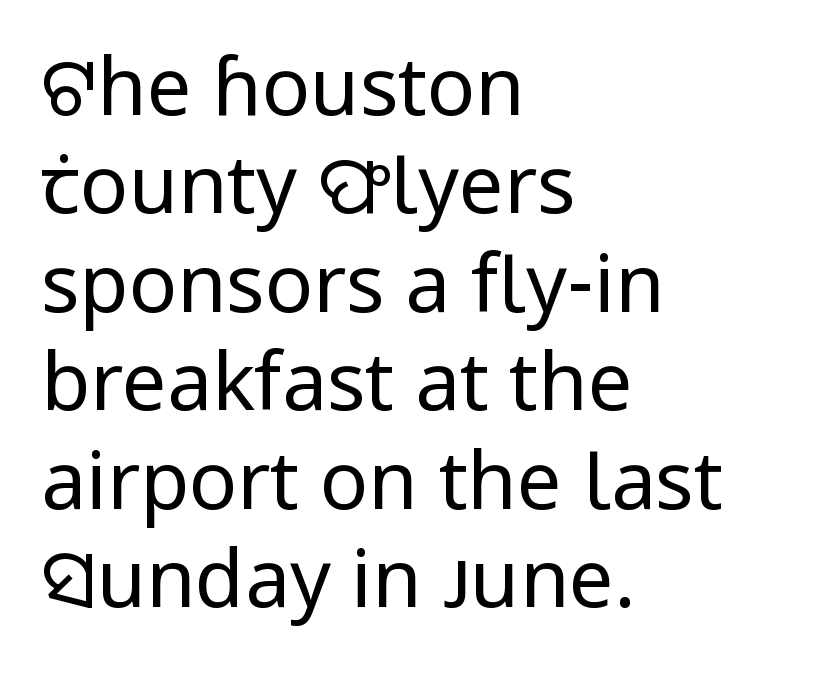
Q: Is the text bold? A: No.
Q: Is the text italic (slanted)? A: No, it is upright.
Q: Is the typeface a serif or a sans-serif typeface? A: Sans-serif.
Q: Is the text underlined? A: No.
Q: How is the paragraph aligned? A: Left-aligned.
Q: Is the spacing between letters normal or unusually wide? A: Normal.
Q: Width (condensed, normal, or wide)? A: Normal.
Q: Stroke contrast? A: Low.
Q: x-height? A: Medium.
Q: Monospaced? A: No.
